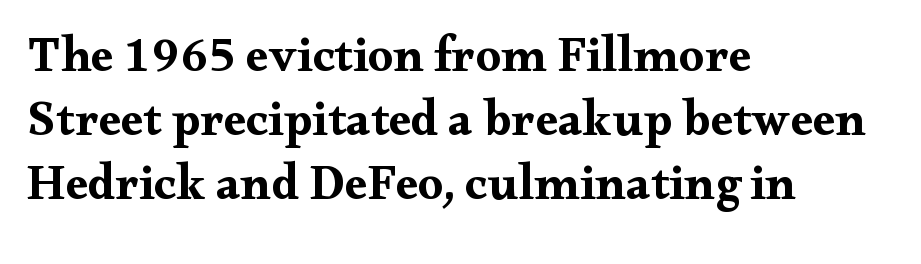
Q: Is the text bold? A: Yes.
Q: Is the text italic (slanted)? A: No, it is upright.
Q: Is the typeface a serif or a sans-serif typeface? A: Serif.
Q: Is the text underlined? A: No.
Q: How is the paragraph aligned? A: Left-aligned.
Q: Is the spacing between letters normal or unusually wide? A: Normal.
Q: Is the spacing between lines tight, normal or loose? A: Normal.
Q: Width (condensed, normal, or wide)? A: Wide.
Q: Stroke contrast? A: Medium.
Q: x-height? A: Small.
Q: Monospaced? A: No.
